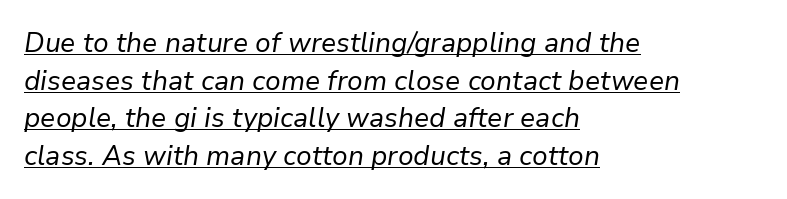
These lines were composed using italics. Reading down the column, the eye jumps a familiar distance to each next line. What decoration does the sample have? An underline. No extra tracking has been applied to these lines. This rendering uses left alignment, leaving the right contour irregular.
